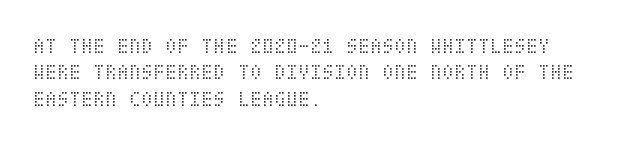
{"italic": "no", "bold": "no", "underline": "no", "align": "left", "line_spacing_ratio": 1.2, "letter_spacing": "normal", "letter_spacing_em": 0.0, "glyph_px": 22}
